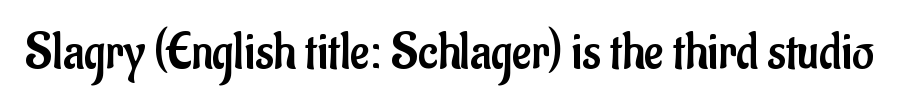
The image shows 53 px regular-weight, condensed sans-serif type, upright; set normal letter spacing, not underlined; low stroke contrast and a small x-height.
